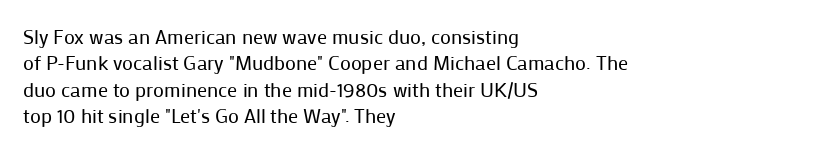
Q: Is the text bold? A: No.
Q: Is the text italic (slanted)? A: No, it is upright.
Q: Is the text underlined? A: No.
Q: How is the paragraph aligned? A: Left-aligned.
Q: Is the spacing between letters normal or unusually wide? A: Normal.
Q: Is the spacing between lines tight, normal or loose? A: Normal.
